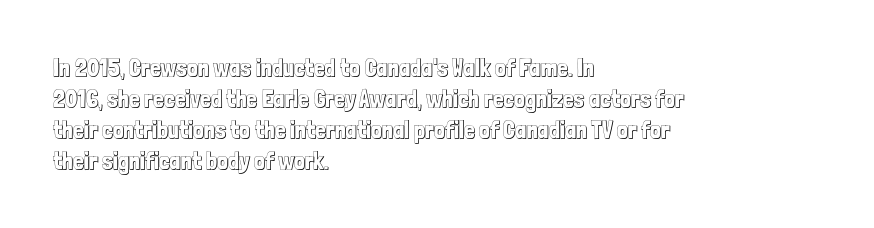
The image shows 24 px text type, upright; set left-aligned, normal line spacing (1.29x), normal letter spacing, not underlined.
